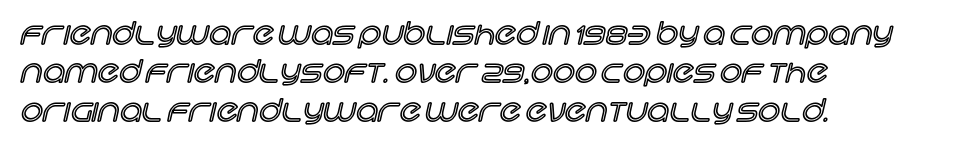
Q: Is the text italic (slanted)? A: Yes.
Q: Is the text underlined? A: No.
Q: How is the paragraph aligned? A: Left-aligned.
Q: Is the spacing between letters normal or unusually wide? A: Normal.
Q: Width (condensed, normal, or wide)? A: Normal.
Q: x-height? A: Large.
Q: Monospaced? A: No.
